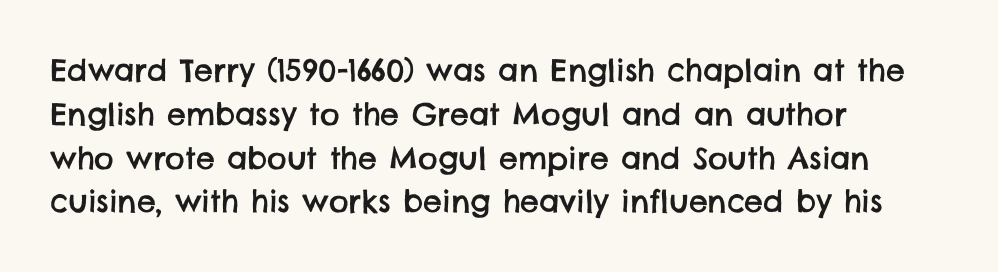
{"serif": "no", "width": "normal", "stroke_contrast": "low", "x_height": "large", "monospaced": "no", "underline": "no", "align": "left", "line_spacing": "normal", "line_spacing_ratio": 1.46, "letter_spacing": "normal", "letter_spacing_em": 0.0, "glyph_px": 30}
